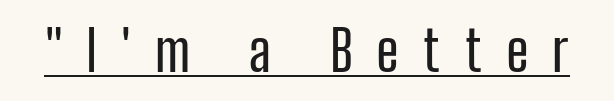
The lettering is marked with a stroke running underneath it. Do the characters align in a grid? No, the font is proportional. Posture: upright roman. The gaps between neighbouring characters are conspicuously large. This sample uses a sans-serif face.
